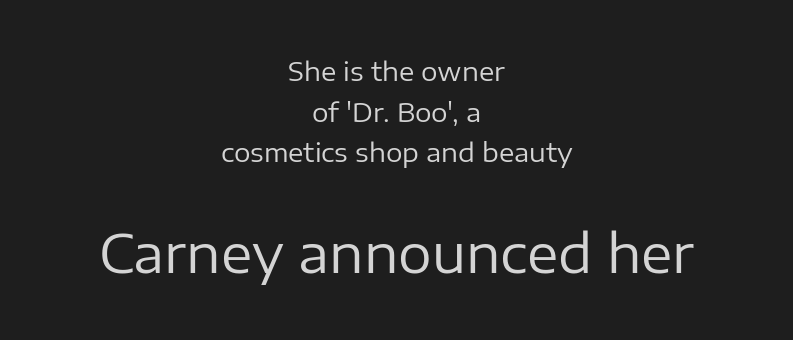
{"serif": "no", "italic": "no", "bold": "no", "weight": "regular", "width": "normal", "stroke_contrast": "low", "x_height": "medium", "monospaced": "no", "underline": "no", "align": "center", "line_spacing": "normal", "line_spacing_ratio": 1.56, "letter_spacing": "normal", "letter_spacing_em": 0.0, "larger_block": "second", "size_ratio": 2.04, "glyph_px": 53}
